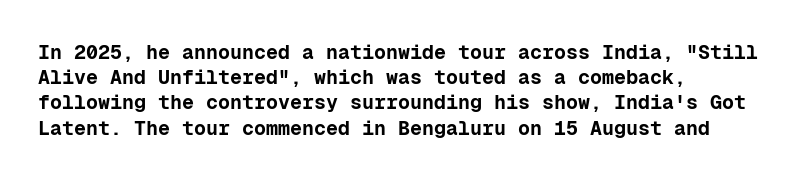
Q: Is the text bold? A: Yes.
Q: Is the text italic (slanted)? A: No, it is upright.
Q: Is the text underlined? A: No.
Q: How is the paragraph aligned? A: Left-aligned.
Q: Is the spacing between letters normal or unusually wide? A: Normal.
Q: Is the spacing between lines tight, normal or loose? A: Normal.
